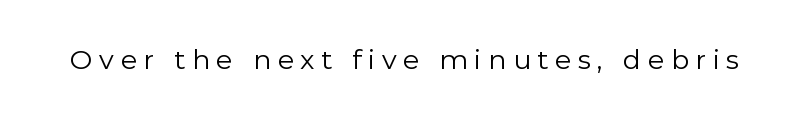
This sample uses expanded letter spacing, leaving extra air between glyphs. When letters stand straight like this, we call the style roman or upright. Is the type heavy? It reads as light-to-regular instead. Nobody drew a line under any word here.
